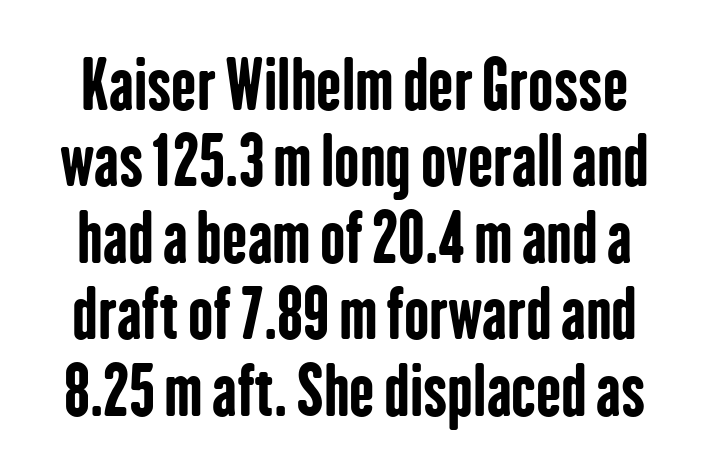
{"serif": "no", "italic": "no", "bold": "yes", "weight": "bold", "width": "condensed", "stroke_contrast": "low", "x_height": "medium", "monospaced": "no", "underline": "no", "line_spacing": "tight", "line_spacing_ratio": 1.14, "letter_spacing": "normal", "letter_spacing_em": 0.0, "glyph_px": 67}
